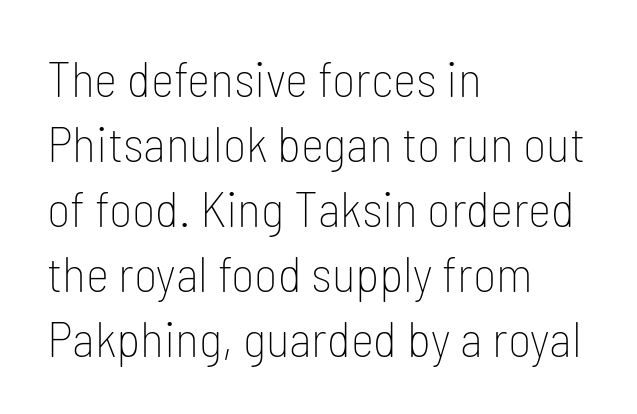
The image shows 50 px thin, condensed sans-serif type, upright; set left-aligned, normal line spacing (1.3x), normal letter spacing, not underlined; low stroke contrast and a medium x-height.
